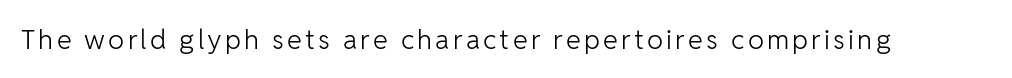
The space directly below the letters is spotless. The letters look calm and open, with moderate or lighter stems. Notice how the stems are strictly vertical — no italics here.
